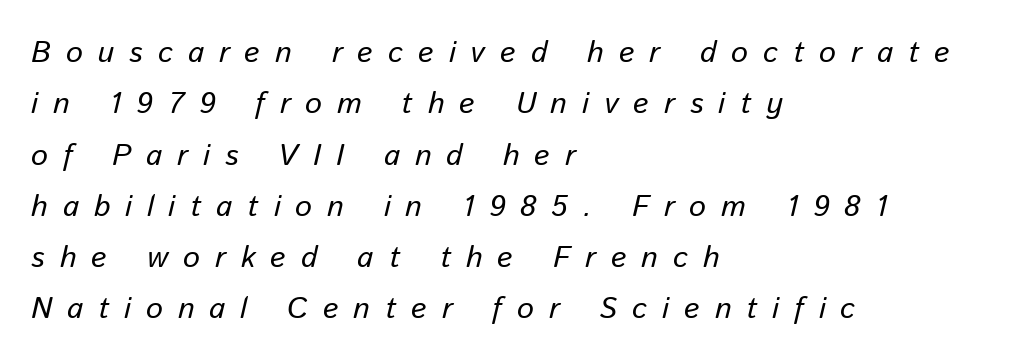
The tracking reads as deliberately expanded to a designer's eye. The letters advance in unequal steps, a hallmark of proportional type. The specimen reads as italic at a glance. The strip under each line holds only bare page.
